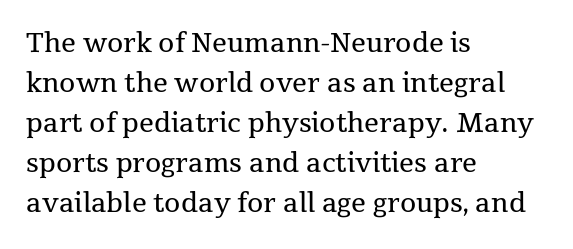
Q: Is the text bold? A: No.
Q: Is the text italic (slanted)? A: No, it is upright.
Q: Is the text underlined? A: No.
Q: How is the paragraph aligned? A: Left-aligned.
Q: Is the spacing between letters normal or unusually wide? A: Normal.
Q: Is the spacing between lines tight, normal or loose? A: Normal.
